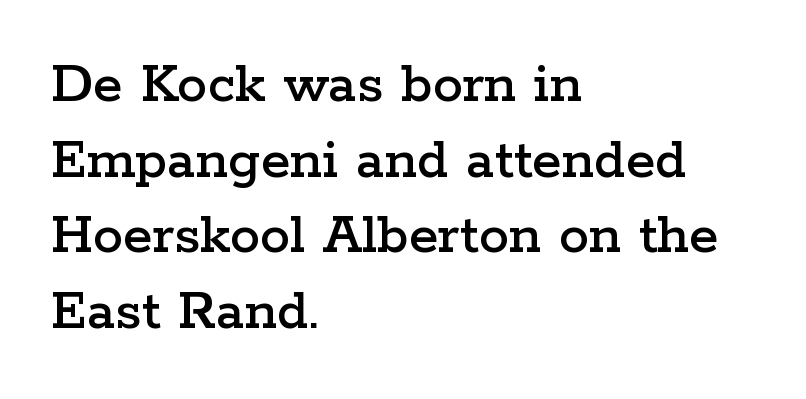
The area under the type is left untouched. These lines are composed in type with serifs. Default kerning and tracking; the words read as compact shapes. If you drew a line through each stem, it would be perfectly vertical. Leading matches the norm, producing a regular column. The setting favours the left margin, as ordinary paragraphs usually do.
